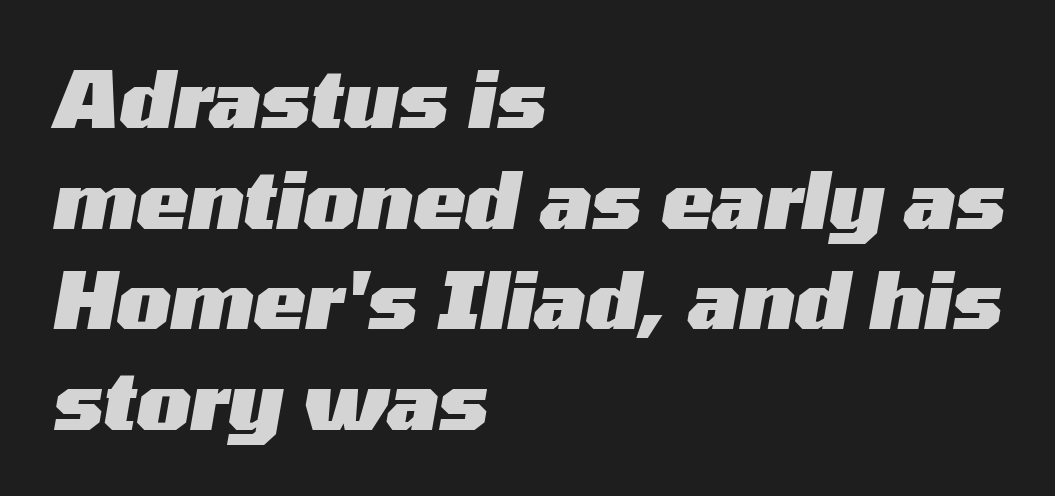
The rendering uses natural spacing where letterforms have individual widths. Which margin do the lines hug? The left one — the right edge is uneven. The typesetting leans heavy: a genuine bold. Compared with typical body copy, the letter spacing here is the same.
